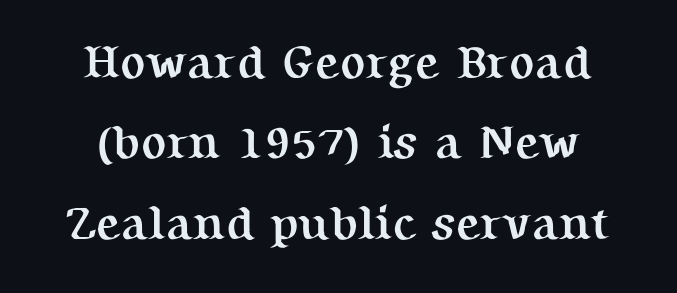
Students, this is bold: see how much ink each stroke carries. Does the lettering tilt? It doesn't — this is upright. Beneath every word, the page is bare. These lines keep a tight, regular rhythm from letter to letter. The face used here is proportionally spaced, like ordinary book or web type.
